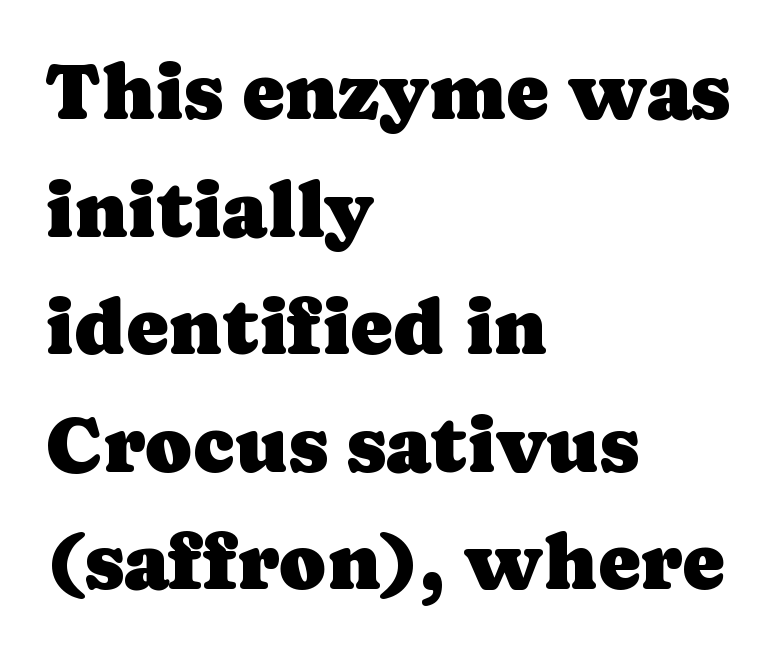
These lines stack with their left ends in a neat column. This rendering leaves character spacing at its baseline value. Each new line begins a customary step beneath the previous one. Serif or sans? Serif — the stroke terminals have little feet. The glyphs are unaccompanied by any horizontal stroke below them.
